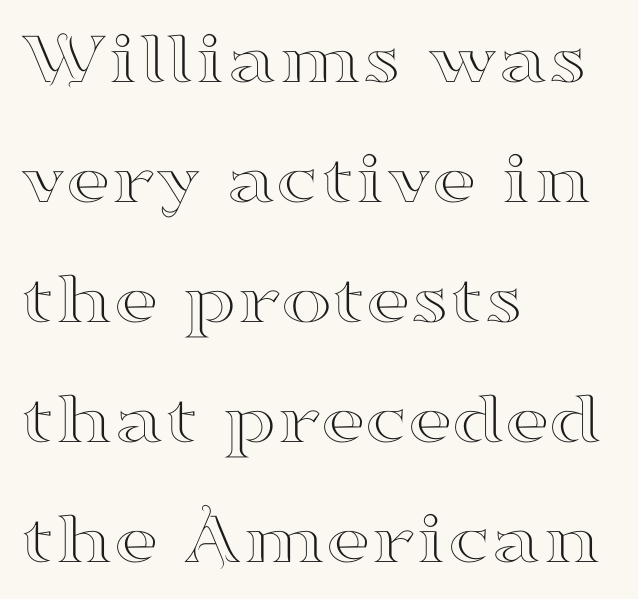
{"serif": "yes", "italic": "no", "width": "wide", "stroke_contrast": "high", "x_height": "small", "monospaced": "no", "underline": "no", "align": "left", "line_spacing": "normal", "line_spacing_ratio": 1.56, "letter_spacing": "normal", "letter_spacing_em": 0.0, "glyph_px": 77}
